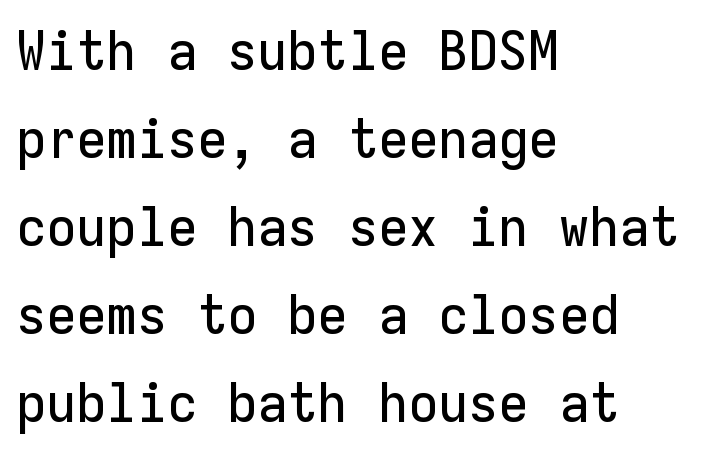
{"serif": "no", "italic": "no", "width": "normal", "stroke_contrast": "low", "x_height": "medium", "monospaced": "yes", "underline": "no", "align": "left", "line_spacing": "normal", "line_spacing_ratio": 1.6, "letter_spacing": "normal", "letter_spacing_em": 0.0, "glyph_px": 55}
